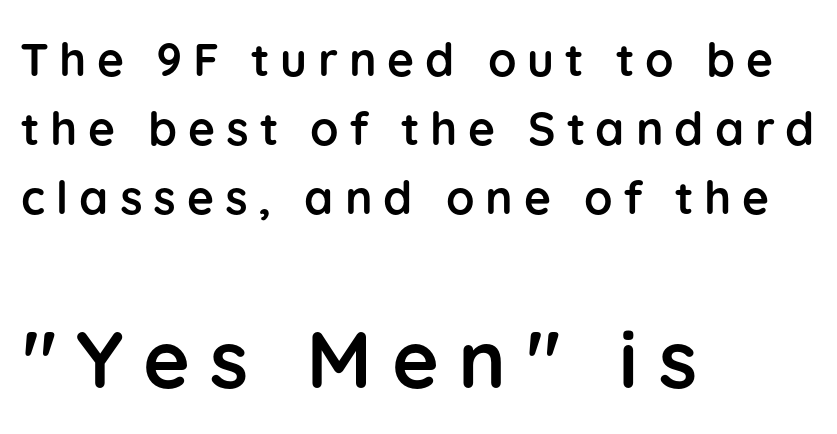
Varying glyph widths throughout — classic text-font behaviour. Posture: vertical. Typeset ragged right — the left edge is the straight one. Bold? Absolutely — the strokes are thick and heavy. Clear beneath every line of the passage.
